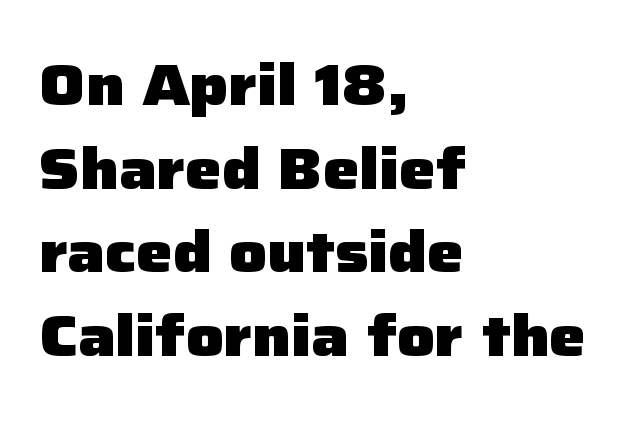
The font is running at its bold setting. Summary of vertical rhythm: regular, with standard interline spacing. Is the block centered? No — it sits flush against the left margin. Serif or sans? Sans — the stroke terminals are bare. Spacing between characters is what you'd get straight out of the box.
